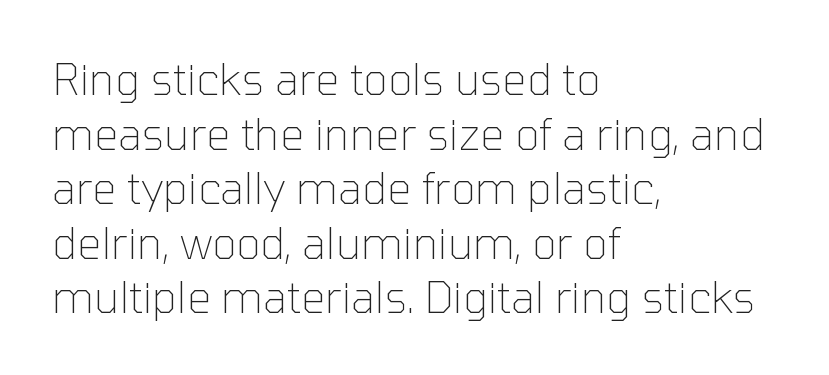
Q: Is the text bold? A: No.
Q: Is the text italic (slanted)? A: No, it is upright.
Q: Is the typeface a serif or a sans-serif typeface? A: Sans-serif.
Q: Is the text underlined? A: No.
Q: How is the paragraph aligned? A: Left-aligned.
Q: Is the spacing between letters normal or unusually wide? A: Normal.
Q: Is the spacing between lines tight, normal or loose? A: Normal.
Q: Width (condensed, normal, or wide)? A: Normal.
Q: Stroke contrast? A: Low.
Q: x-height? A: Medium.
Q: Monospaced? A: No.
